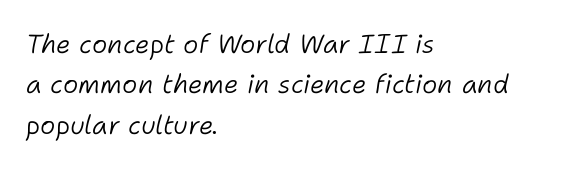
{"italic": "yes", "lean": "right", "slant_degrees": 11, "bold": "no", "underline": "no", "align": "left", "line_spacing": "normal", "line_spacing_ratio": 1.55, "letter_spacing": "normal", "letter_spacing_em": 0.0, "glyph_px": 26}
